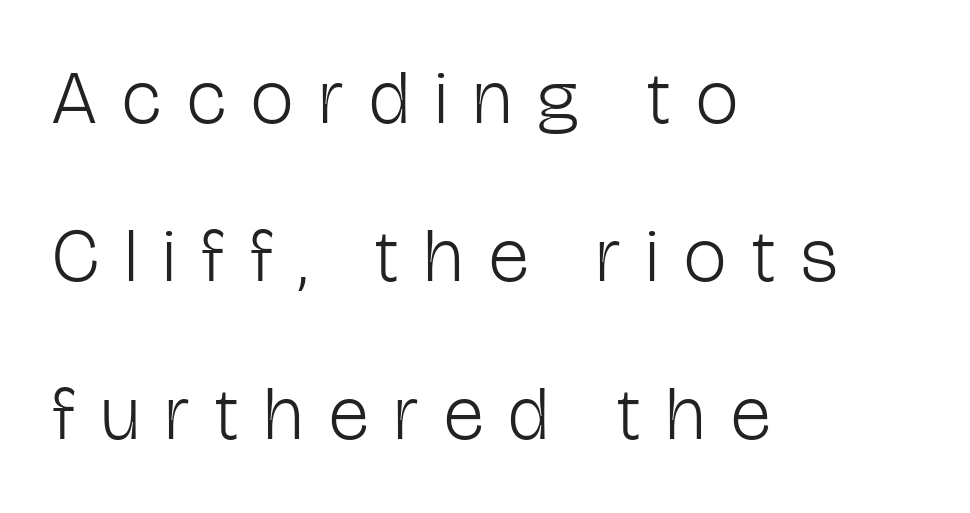
{"serif": "no", "italic": "no", "bold": "no", "weight": "light", "width": "condensed", "stroke_contrast": "low", "x_height": "medium", "monospaced": "no", "underline": "no", "align": "left", "line_spacing": "loose", "line_spacing_ratio": 2.08, "letter_spacing": "wide", "letter_spacing_em": 0.34, "glyph_px": 76}
